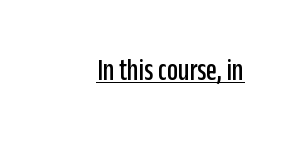
Q: Is the text italic (slanted)? A: No, it is upright.
Q: Is the typeface a serif or a sans-serif typeface? A: Sans-serif.
Q: Is the text underlined? A: Yes.
Q: Is the spacing between letters normal or unusually wide? A: Normal.
Q: Width (condensed, normal, or wide)? A: Condensed.
Q: Stroke contrast? A: Low.
Q: x-height? A: Large.
Q: Monospaced? A: No.
